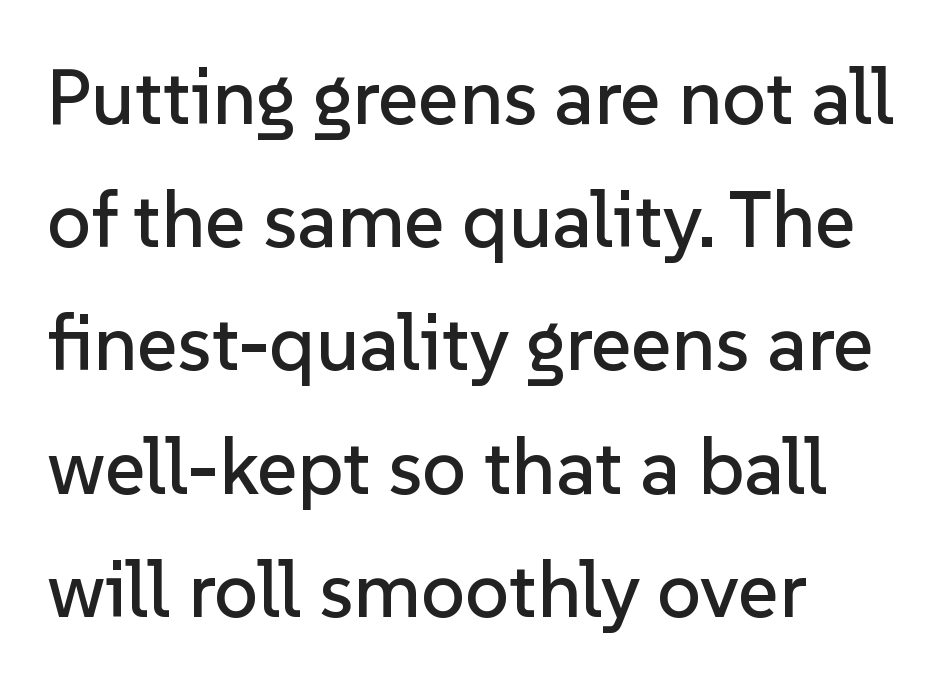
Q: Is the text italic (slanted)? A: No, it is upright.
Q: Is the typeface a serif or a sans-serif typeface? A: Sans-serif.
Q: Is the text underlined? A: No.
Q: How is the paragraph aligned? A: Left-aligned.
Q: Is the spacing between letters normal or unusually wide? A: Normal.
Q: Is the spacing between lines tight, normal or loose? A: Normal.
Q: Width (condensed, normal, or wide)? A: Normal.
Q: Stroke contrast? A: Low.
Q: x-height? A: Medium.
Q: Monospaced? A: No.
